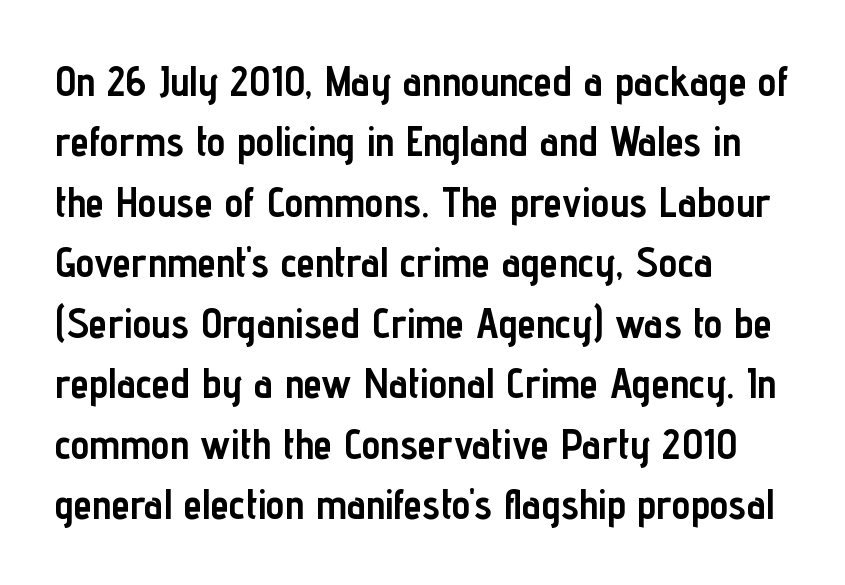
Does the type have serifs? No, each stem ends abruptly. The passage is arranged the way most books set body copy — flush left. Varying glyph widths throughout — classic text-font behaviour. Spacing between characters is what you'd get straight out of the box. Glance below the letters and you will spot only blank space.
